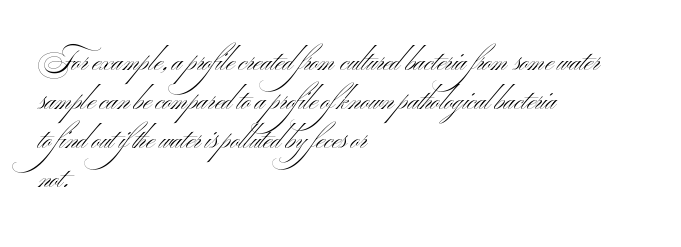
The image shows 27 px text type; set left-aligned, normal line spacing (1.44x), normal letter spacing, not underlined.
